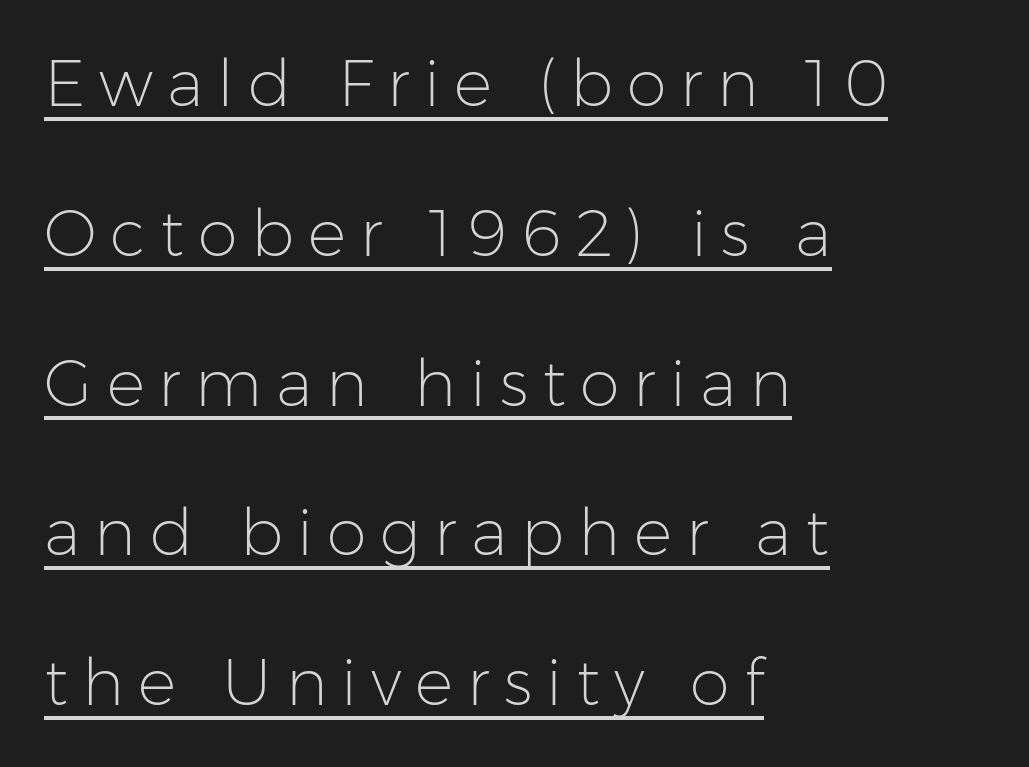
{"serif": "no", "italic": "no", "bold": "no", "weight": "light", "width": "normal", "stroke_contrast": "low", "x_height": "medium", "monospaced": "no", "underline": "yes", "align": "left", "line_spacing": "loose", "line_spacing_ratio": 2.34, "letter_spacing": "wide", "letter_spacing_em": 0.22, "glyph_px": 64}
